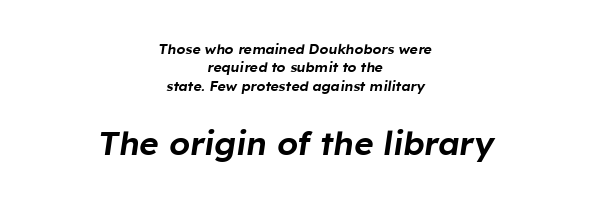
Q: Is the text italic (slanted)? A: Yes, it leans right by about 8 degrees.
Q: Is the text underlined? A: No.
Q: How is the paragraph aligned? A: Centered.
Q: Is the spacing between letters normal or unusually wide? A: Normal.
Q: Is the spacing between lines tight, normal or loose? A: Normal.
Q: Which block of text is set in a larger size, the first (top) or the second (bottom)? A: The second (bottom) one.
Q: Width (condensed, normal, or wide)? A: Normal.
Q: Stroke contrast? A: Low.
Q: x-height? A: Medium.
Q: Monospaced? A: No.
